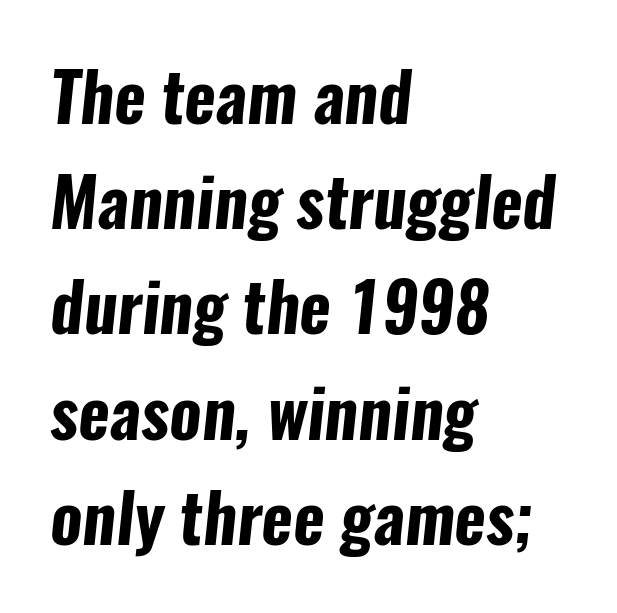
{"serif": "no", "bold": "yes", "weight": "bold", "width": "condensed", "stroke_contrast": "low", "x_height": "medium", "monospaced": "no", "underline": "no", "align": "left", "line_spacing": "normal", "line_spacing_ratio": 1.57, "letter_spacing": "normal", "letter_spacing_em": 0.0, "glyph_px": 67}
